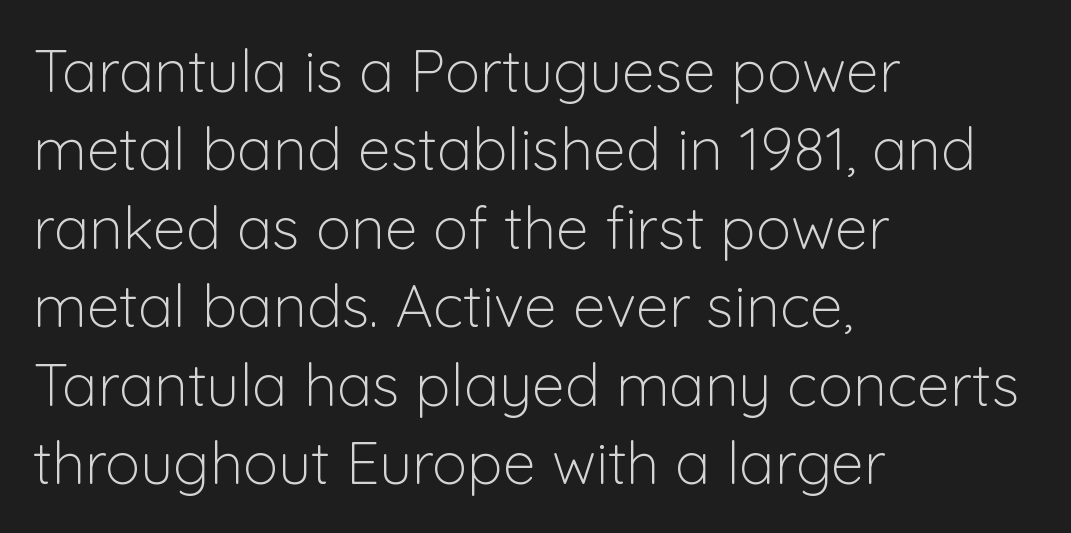
The rendering uses a moderate line-height, typical for paragraphs. What stands out about the letter spacing? Nothing — it is the standard amount. Leftover space on each line is placed entirely after the last word. The passage shown is typed in a proportional face where columns would drift. Posture: vertical. Quick note: underline off.
